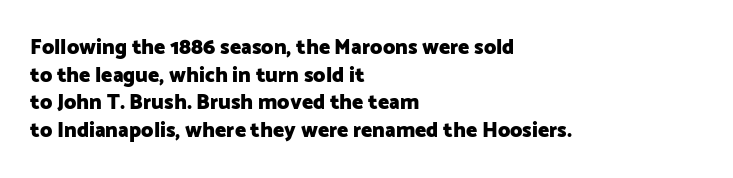
Q: Is the text bold? A: Yes.
Q: Is the text italic (slanted)? A: No, it is upright.
Q: Is the text underlined? A: No.
Q: How is the paragraph aligned? A: Left-aligned.
Q: Is the spacing between letters normal or unusually wide? A: Normal.
Q: Is the spacing between lines tight, normal or loose? A: Normal.
